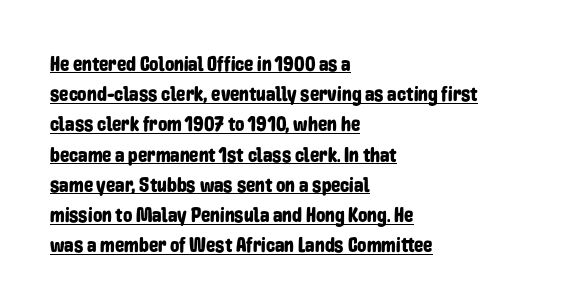
Q: Is the text italic (slanted)? A: No, it is upright.
Q: Is the text underlined? A: Yes.
Q: How is the paragraph aligned? A: Left-aligned.
Q: Is the spacing between letters normal or unusually wide? A: Normal.
Q: Is the spacing between lines tight, normal or loose? A: Normal.
